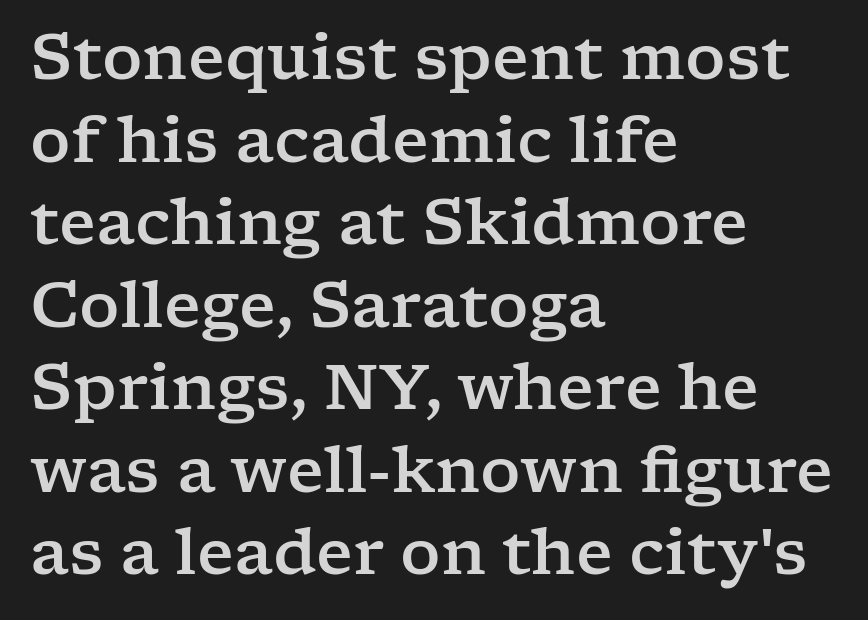
What kind of face is this? One with serifs. Left-aligned paragraph, ragged on the right. Just letters on the line, the space beneath them empty. The passage shown has conventional tracking throughout. In terms of leading, this rendering sits right in the middle. These lines are rendered in a variable-pitch font.
